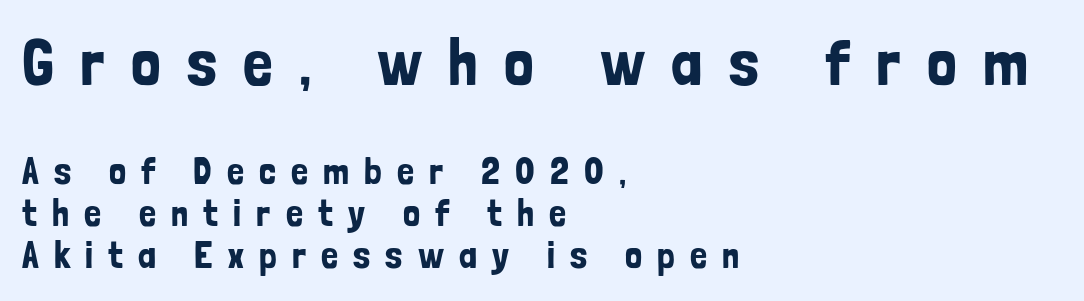
The image shows 66 px condensed sans-serif type, upright; set left-aligned, tight line spacing (1.11x), unusually wide letter spacing (+0.4 em), not underlined; the first (top) block is 1.74x larger; low stroke contrast and a medium x-height.
